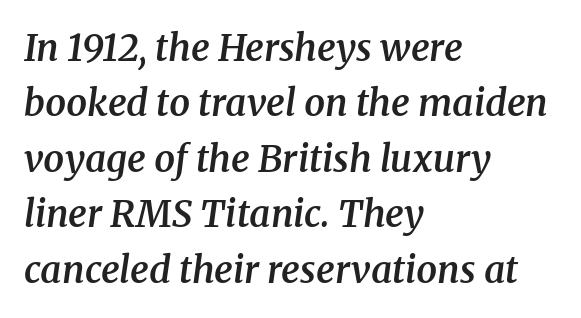
Q: Is the text bold? A: Semi-bold.
Q: Is the text italic (slanted)? A: Yes, it leans right by about 8 degrees.
Q: Is the typeface a serif or a sans-serif typeface? A: Serif.
Q: Is the text underlined? A: No.
Q: How is the paragraph aligned? A: Left-aligned.
Q: Is the spacing between letters normal or unusually wide? A: Normal.
Q: Is the spacing between lines tight, normal or loose? A: Normal.
Q: Width (condensed, normal, or wide)? A: Normal.
Q: Stroke contrast? A: Medium.
Q: x-height? A: Medium.
Q: Monospaced? A: No.
